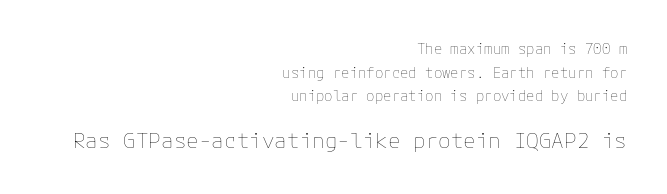
{"italic": "no", "bold": "no", "underline": "no", "align": "right", "line_spacing": "normal", "line_spacing_ratio": 1.68, "letter_spacing": "normal", "letter_spacing_em": 0.0, "larger_block": "second", "size_ratio": 1.5, "glyph_px": 21}
